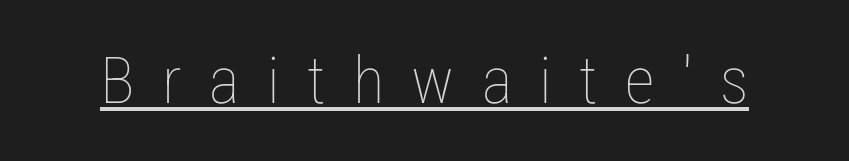
{"italic": "no", "bold": "no", "weight": "thin", "width": "condensed", "stroke_contrast": "low", "x_height": "medium", "monospaced": "no", "underline": "yes", "letter_spacing": "wide", "letter_spacing_em": 0.42, "glyph_px": 65}
